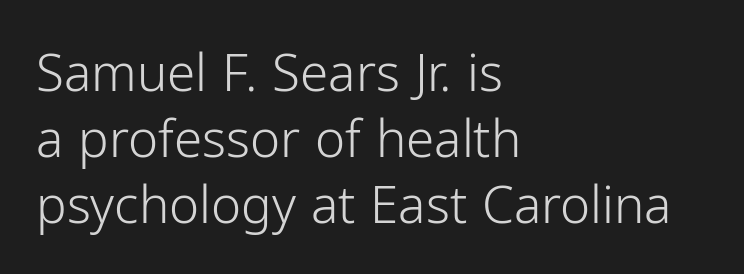
Q: Is the text bold? A: No.
Q: Is the text italic (slanted)? A: No, it is upright.
Q: Is the typeface a serif or a sans-serif typeface? A: Sans-serif.
Q: Is the text underlined? A: No.
Q: How is the paragraph aligned? A: Left-aligned.
Q: Is the spacing between letters normal or unusually wide? A: Normal.
Q: Is the spacing between lines tight, normal or loose? A: Normal.
Q: Width (condensed, normal, or wide)? A: Normal.
Q: Stroke contrast? A: Low.
Q: x-height? A: Medium.
Q: Monospaced? A: No.
